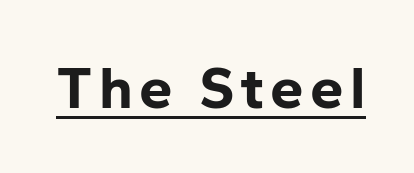
The image shows 60 px bold sans-serif type, upright; set underlined; low stroke contrast and a medium x-height.
